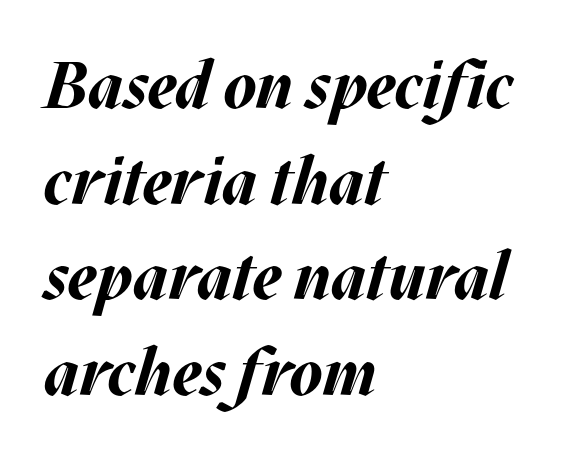
Q: Is the text bold? A: Yes.
Q: Is the text italic (slanted)? A: Yes, it leans right by about 17 degrees.
Q: Is the text underlined? A: No.
Q: How is the paragraph aligned? A: Left-aligned.
Q: Is the spacing between letters normal or unusually wide? A: Normal.
Q: Is the spacing between lines tight, normal or loose? A: Normal.
Q: Width (condensed, normal, or wide)? A: Normal.
Q: Stroke contrast? A: Medium.
Q: x-height? A: Large.
Q: Monospaced? A: No.
